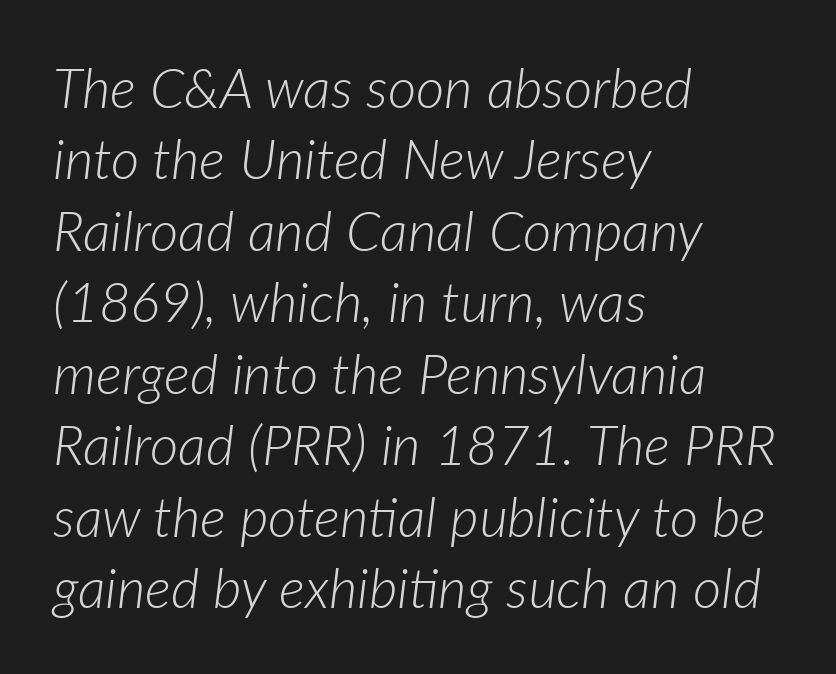
The image shows 55 px light type, italic (leaning right); set left-aligned, normal line spacing (1.3x), normal letter spacing, not underlined; low stroke contrast and a medium x-height.
